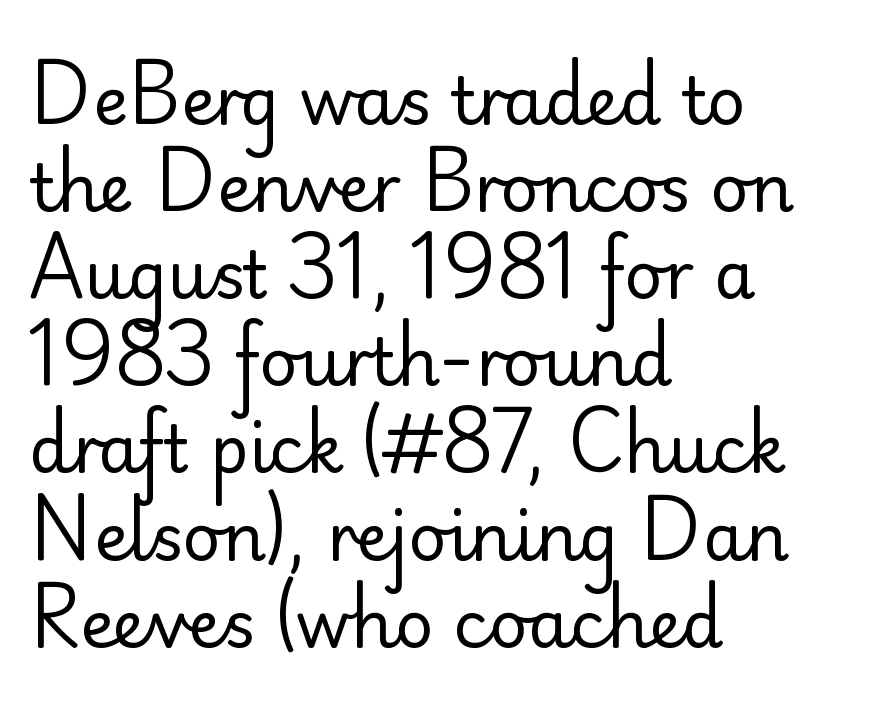
Q: Is the text bold? A: No.
Q: Is the text italic (slanted)? A: No, it is upright.
Q: Is the typeface a serif or a sans-serif typeface? A: Sans-serif.
Q: Is the text underlined? A: No.
Q: How is the paragraph aligned? A: Left-aligned.
Q: Is the spacing between letters normal or unusually wide? A: Normal.
Q: Is the spacing between lines tight, normal or loose? A: Normal.
Q: Width (condensed, normal, or wide)? A: Normal.
Q: Stroke contrast? A: Low.
Q: x-height? A: Small.
Q: Monospaced? A: No.
